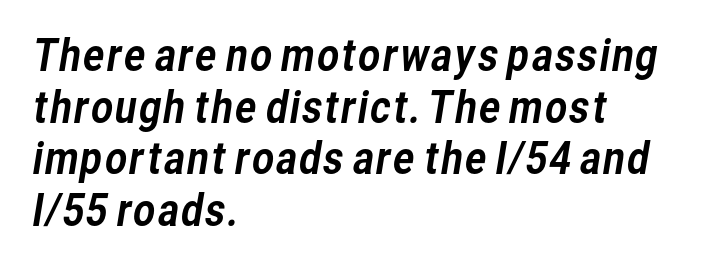
The image shows 43 px sans-serif type; set left-aligned, line spacing 1.2x, normal letter spacing, not underlined; low stroke contrast and a medium x-height.
